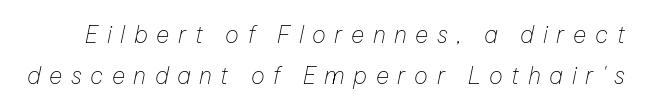
Q: Is the text bold? A: No.
Q: Is the text italic (slanted)? A: Yes, it leans right by about 12 degrees.
Q: Is the text underlined? A: No.
Q: Is the spacing between letters normal or unusually wide? A: Unusually wide.
